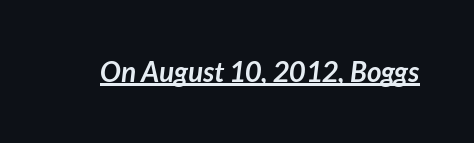
The letters are bold, with thick, heavy strokes. This is sans-serif lettering, the kind often seen on screens and signage. No extra tracking has been applied to these lines. Beneath each row of characters lies a ruled line.
